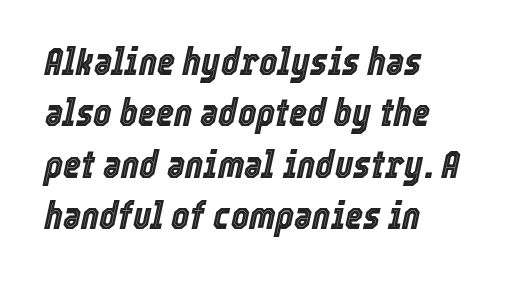
Q: Is the text italic (slanted)? A: Yes, it leans right by about 12 degrees.
Q: Is the text underlined? A: No.
Q: How is the paragraph aligned? A: Left-aligned.
Q: Is the spacing between letters normal or unusually wide? A: Normal.
Q: Is the spacing between lines tight, normal or loose? A: Normal.
Q: Width (condensed, normal, or wide)? A: Condensed.
Q: x-height? A: Medium.
Q: Monospaced? A: No.
